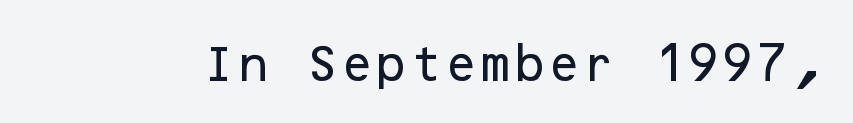
The image shows 40 px sans-serif type, upright; set normal letter spacing, not underlined; low stroke contrast and a medium x-height.
